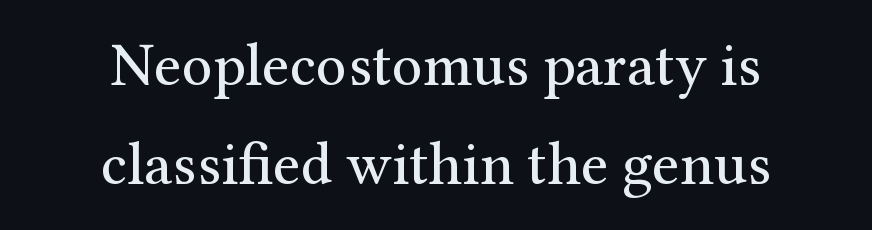
Q: Is the text bold? A: No.
Q: Is the text italic (slanted)? A: No, it is upright.
Q: Is the typeface a serif or a sans-serif typeface? A: Serif.
Q: Is the text underlined? A: No.
Q: How is the paragraph aligned? A: Centered.
Q: Is the spacing between letters normal or unusually wide? A: Normal.
Q: Is the spacing between lines tight, normal or loose? A: Normal.
Q: Width (condensed, normal, or wide)? A: Normal.
Q: Stroke contrast? A: Medium.
Q: x-height? A: Medium.
Q: Monospaced? A: No.
